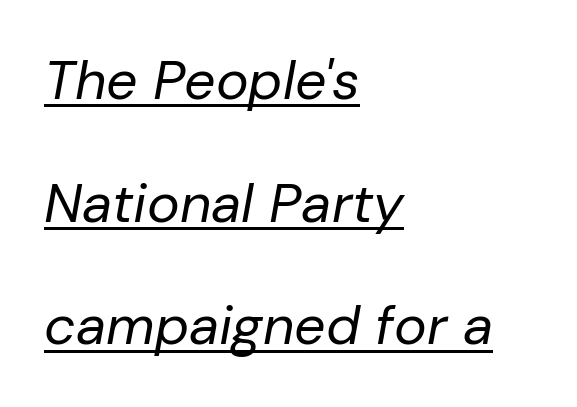
{"italic": "yes", "lean": "right", "slant_degrees": 10, "bold": "no", "weight": "regular", "width": "normal", "stroke_contrast": "low", "x_height": "medium", "monospaced": "no", "underline": "yes", "align": "left", "line_spacing": "loose", "line_spacing_ratio": 2.23, "letter_spacing": "normal", "letter_spacing_em": 0.0, "glyph_px": 55}
